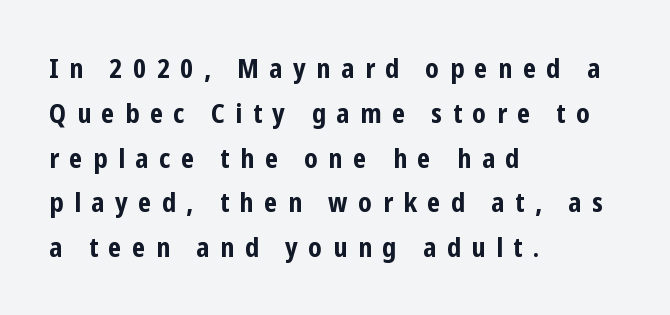
The type sits square on the baseline with zero lean. Strong, thick strokes mark this as bold type. Baseline-to-baseline distance is the conventional proportion of letter height. The space directly below the letters is spotless. One-word summary of the alignment: left. The tracking reads as deliberately expanded to a designer's eye.
